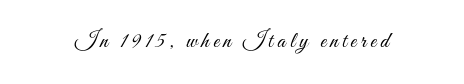
Q: Is the text bold? A: No.
Q: Is the text italic (slanted)? A: Yes.
Q: Is the text underlined? A: No.
